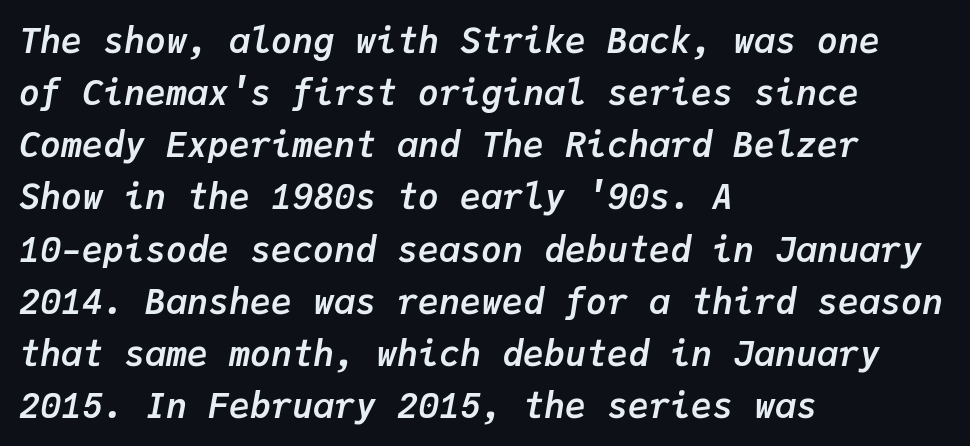
{"italic": "yes", "lean": "right", "slant_degrees": 9, "bold": "yes", "weight": "semibold", "width": "normal", "stroke_contrast": "low", "x_height": "medium", "monospaced": "yes", "underline": "no", "align": "left", "line_spacing": "normal", "line_spacing_ratio": 1.49, "letter_spacing": "normal", "letter_spacing_em": 0.0, "glyph_px": 35}
